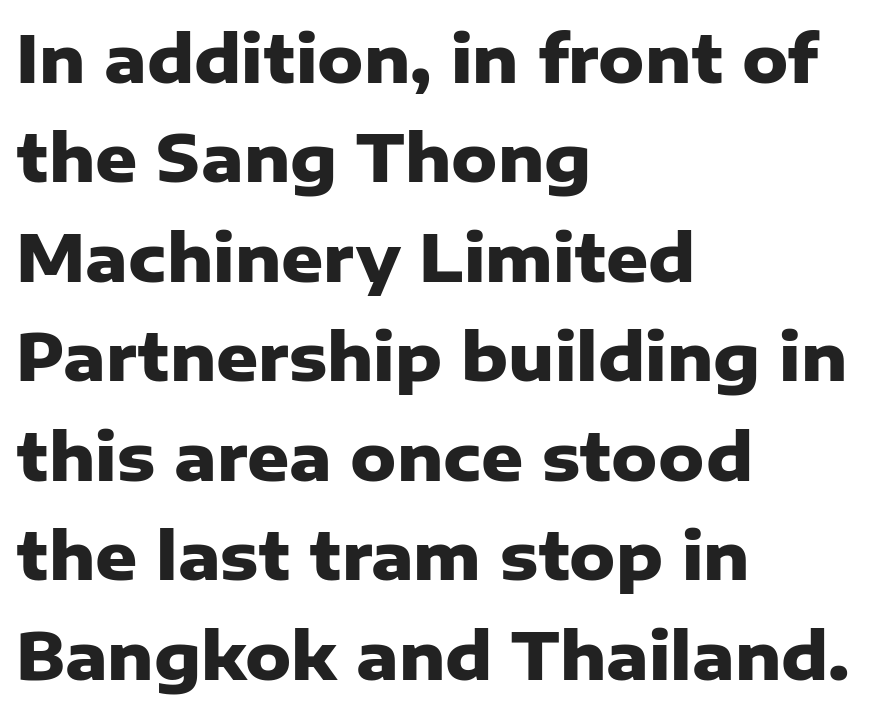
These lines are rendered in a variable-pitch font. Note: no serifs on the glyphs. Line spacing here is normal. The passage shown is not underscored anywhere.
